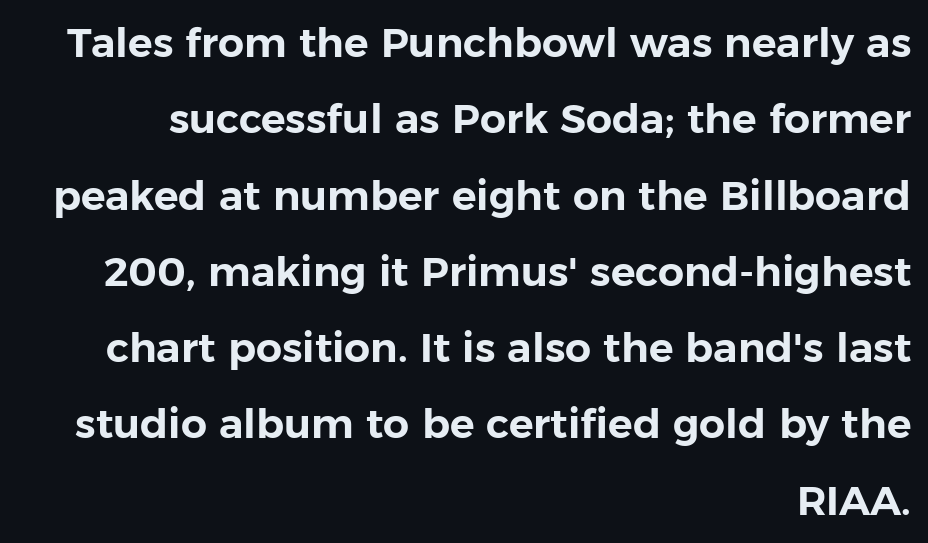
{"serif": "no", "italic": "no", "width": "normal", "stroke_contrast": "low", "x_height": "medium", "monospaced": "no", "underline": "no", "align": "right", "line_spacing_ratio": 1.86, "letter_spacing": "normal", "letter_spacing_em": 0.0, "glyph_px": 41}
